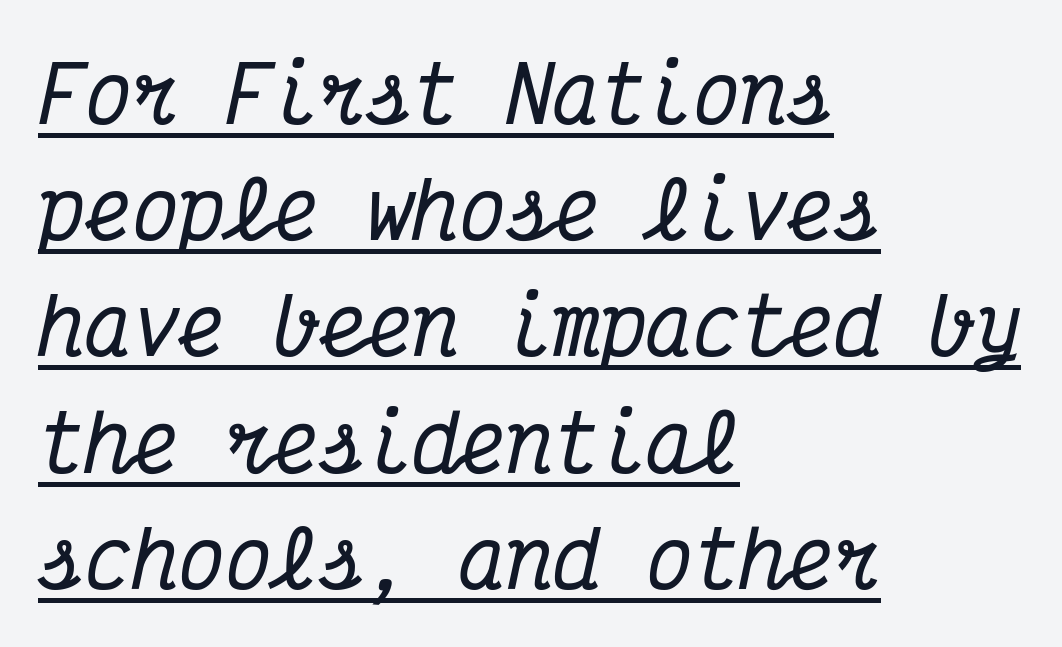
{"serif": "yes", "italic": "yes", "lean": "right", "slant_degrees": 12, "width": "condensed", "stroke_contrast": "medium", "x_height": "medium", "monospaced": "yes", "underline": "yes", "align": "left", "line_spacing": "normal", "line_spacing_ratio": 1.49, "letter_spacing": "normal", "letter_spacing_em": 0.0, "glyph_px": 78}
